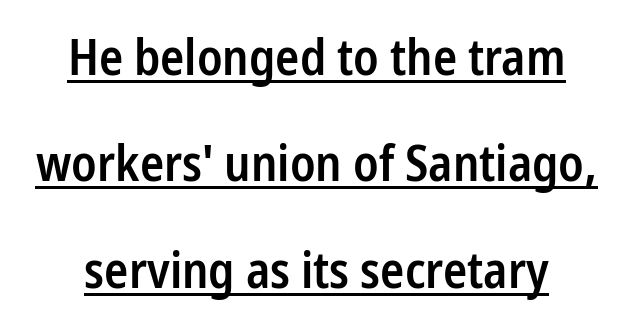
These lines carry some extra weight — a demibold, not a full bold. Whoever set this chose breathing room over compactness in the vertical rhythm. The words here are underlined. Unlike a traditional serif, this face leaves its strokes unadorned. Is there any slant? The stems are plumb. The passage shown is typed in a proportional face where columns would drift.
